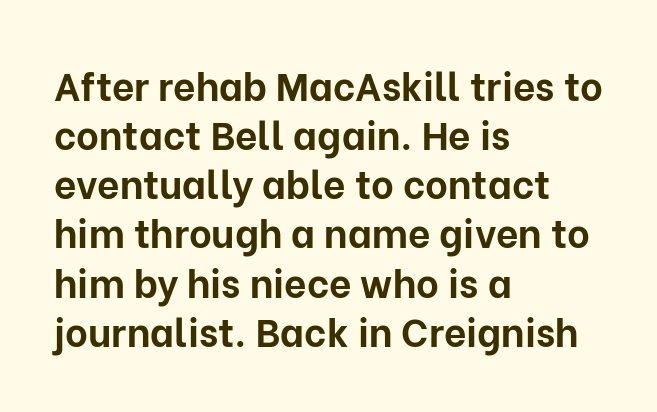
Q: Is the text bold? A: Yes.
Q: Is the text italic (slanted)? A: No, it is upright.
Q: Is the typeface a serif or a sans-serif typeface? A: Sans-serif.
Q: Is the text underlined? A: No.
Q: How is the paragraph aligned? A: Left-aligned.
Q: Is the spacing between letters normal or unusually wide? A: Normal.
Q: Is the spacing between lines tight, normal or loose? A: Normal.
Q: Width (condensed, normal, or wide)? A: Normal.
Q: Stroke contrast? A: Low.
Q: x-height? A: Medium.
Q: Monospaced? A: No.
